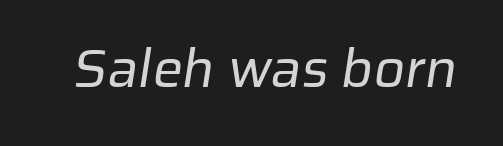
Q: Is the text bold? A: No.
Q: Is the typeface a serif or a sans-serif typeface? A: Sans-serif.
Q: Is the text underlined? A: No.
Q: Is the spacing between letters normal or unusually wide? A: Normal.
Q: Width (condensed, normal, or wide)? A: Normal.
Q: Stroke contrast? A: Low.
Q: x-height? A: Medium.
Q: Monospaced? A: No.
